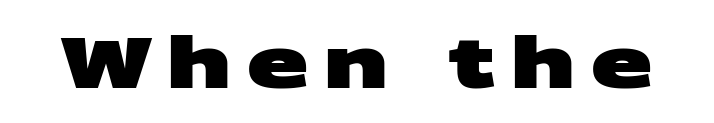
Q: Is the text bold? A: Yes.
Q: Is the typeface a serif or a sans-serif typeface? A: Sans-serif.
Q: Is the text underlined? A: No.
Q: Is the spacing between letters normal or unusually wide? A: Unusually wide.
Q: Width (condensed, normal, or wide)? A: Wide.
Q: Stroke contrast? A: Medium.
Q: x-height? A: Large.
Q: Monospaced? A: No.
